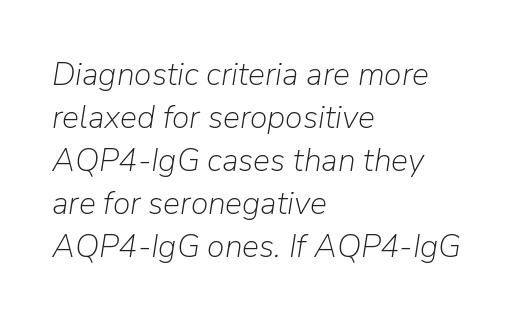
The image shows 32 px light type, italic (leaning right); set left-aligned, normal line spacing (1.34x), normal letter spacing, not underlined; low stroke contrast and a medium x-height.
